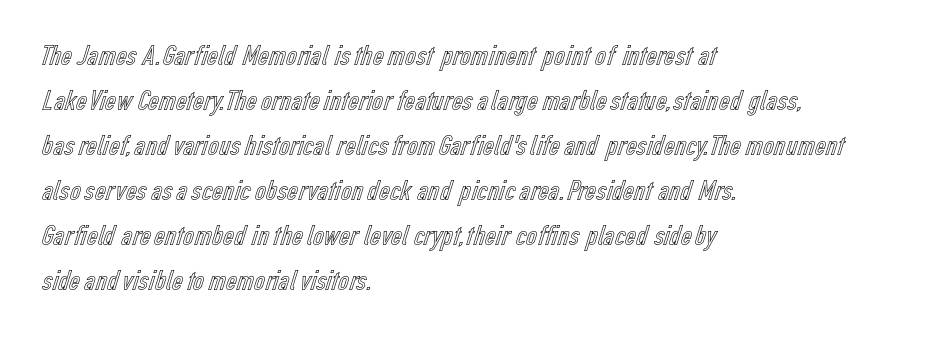
Note the varied advance widths — an 'i' is clearly narrower than an 'm'. Notice how the passage keeps a crisp vertical edge on the left only. There is no visible air inserted between adjacent glyphs. Students, observe: this is what conventionally led text looks like.
